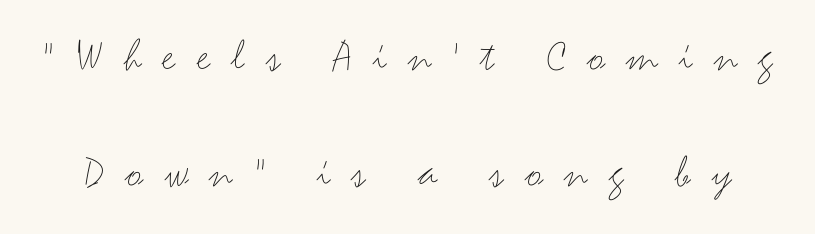
Honestly, the rows look like they've been pulled way apart. A sans-serif font was chosen for this passage. Underlining? Definitely not there.
